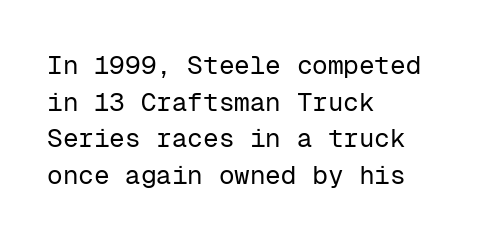
In CSS terms this would be text-align: left. The words here are not underlined. The font is comparable to plain body text, perhaps lighter. Every character sits straight up, as roman type does. The vertical gap from one line to the next is medium. Compared with typical body copy, the letter spacing here is the same.
